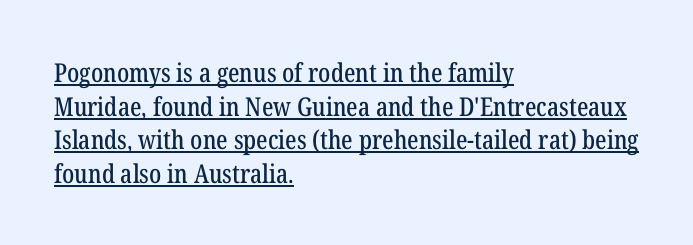
The image shows 26 px text type, upright; set left-aligned, normal line spacing (1.29x), normal letter spacing, underlined.
